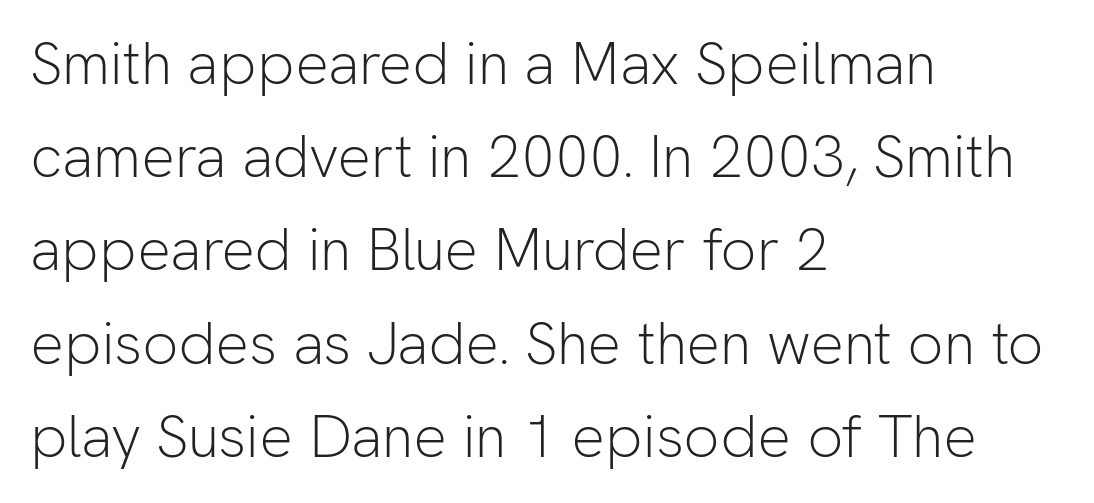
Looks like regular typesetting: each glyph gets only the width it needs. Every stem runs plumb, perpendicular to the baseline. The glyphs are unaccompanied by any horizontal stroke below them. The weight would be labelled regular, book, light, or lighter still.
